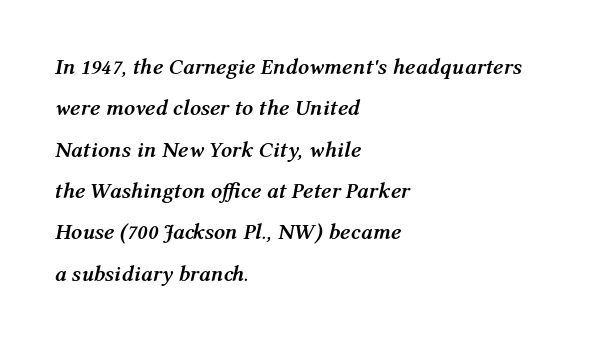
Q: Is the text bold? A: Yes.
Q: Is the text italic (slanted)? A: Yes, it leans right by about 12 degrees.
Q: Is the text underlined? A: No.
Q: How is the paragraph aligned? A: Left-aligned.
Q: Is the spacing between letters normal or unusually wide? A: Normal.
